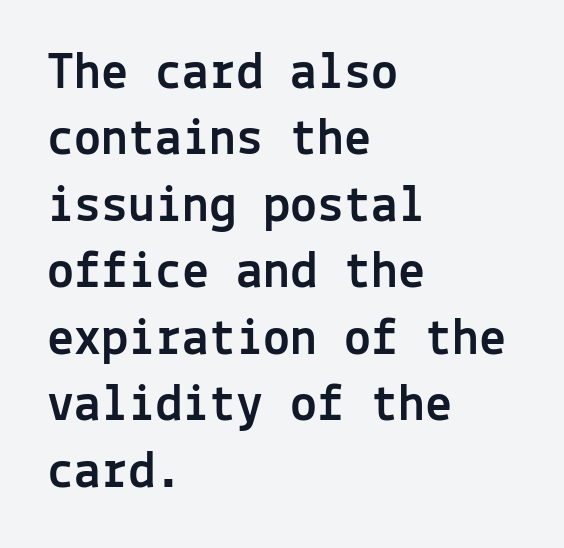
Q: Is the text italic (slanted)? A: No, it is upright.
Q: Is the typeface a serif or a sans-serif typeface? A: Sans-serif.
Q: Is the text underlined? A: No.
Q: How is the paragraph aligned? A: Left-aligned.
Q: Is the spacing between letters normal or unusually wide? A: Normal.
Q: Width (condensed, normal, or wide)? A: Normal.
Q: x-height? A: Medium.
Q: Monospaced? A: Yes.
